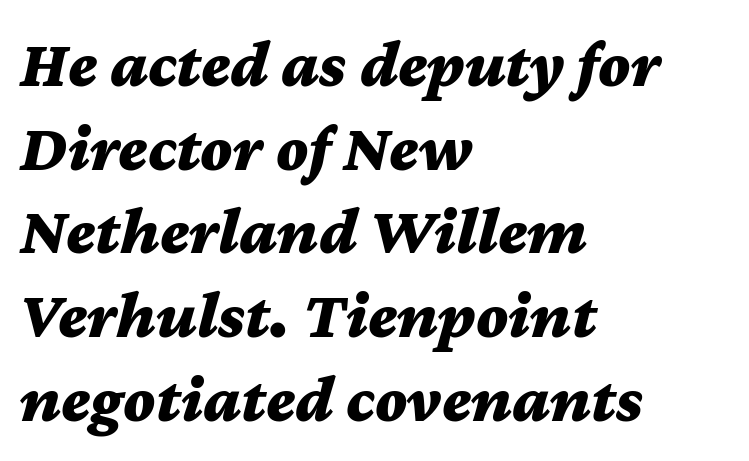
This is heavy type, rendered in bold. The setting favours the left margin, as ordinary paragraphs usually do. Descender tails drop into unmarked territory. Here the designer chose a conventional face with non-uniform glyph widths. In terms of leading, this rendering sits right in the middle.
